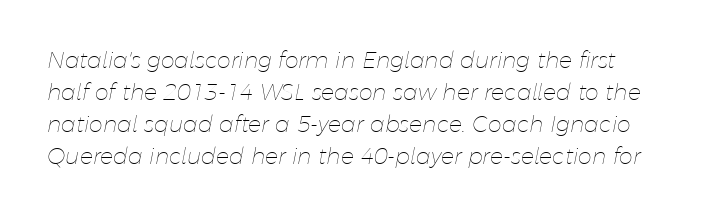
Leading matches the norm, producing a regular column. The letters look calm and open, with moderate or lighter stems. Would a proofreader flag this as italicized? Yes. Does extra space separate the letters? No, they use regular spacing. The specimen omits any rule beneath the text block's lines.
